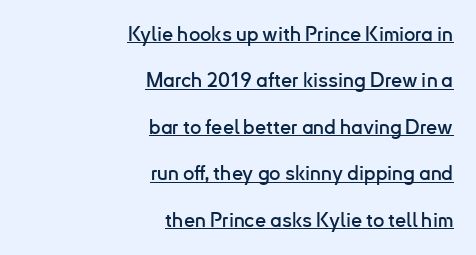
Q: Is the text italic (slanted)? A: No, it is upright.
Q: Is the text underlined? A: Yes.
Q: How is the paragraph aligned? A: Right-aligned.
Q: Is the spacing between letters normal or unusually wide? A: Normal.
Q: Is the spacing between lines tight, normal or loose? A: Loose.
